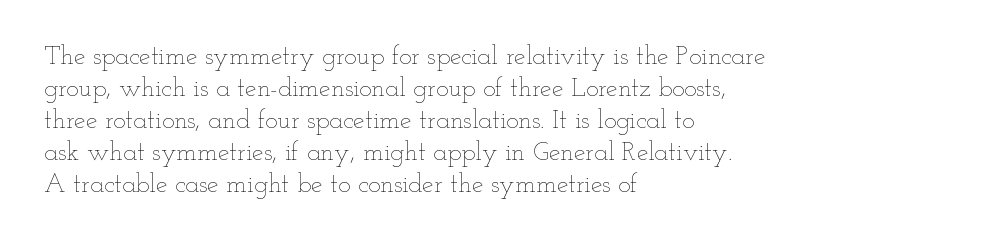
Q: Is the text bold? A: No.
Q: Is the text italic (slanted)? A: No, it is upright.
Q: Is the text underlined? A: No.
Q: How is the paragraph aligned? A: Left-aligned.
Q: Is the spacing between letters normal or unusually wide? A: Normal.
